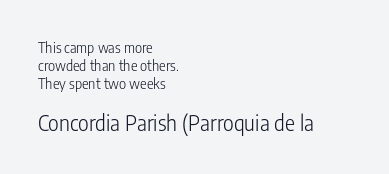
There is no visible air inserted between adjacent glyphs. Posture: vertical. Casual observation: everything's shoved over to the left. The designer gave the closing block more size than the opening block.
